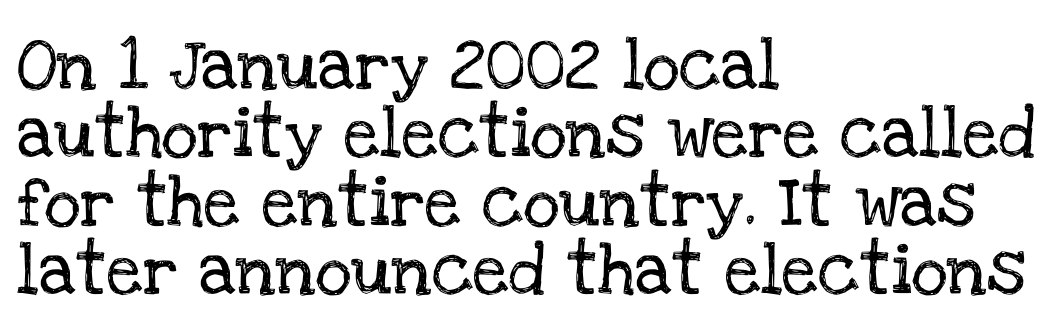
{"serif": "yes", "italic": "no", "width": "normal", "stroke_contrast": "low", "x_height": "large", "monospaced": "no", "underline": "no", "align": "left", "line_spacing": "normal", "line_spacing_ratio": 1.34, "letter_spacing": "normal", "letter_spacing_em": 0.0, "glyph_px": 51}
